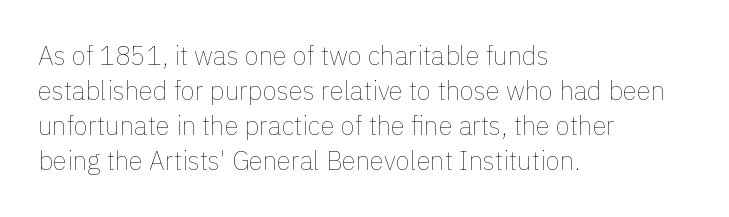
The image shows 26 px text type, upright; set left-aligned, normal line spacing (1.35x), normal letter spacing, not underlined.
